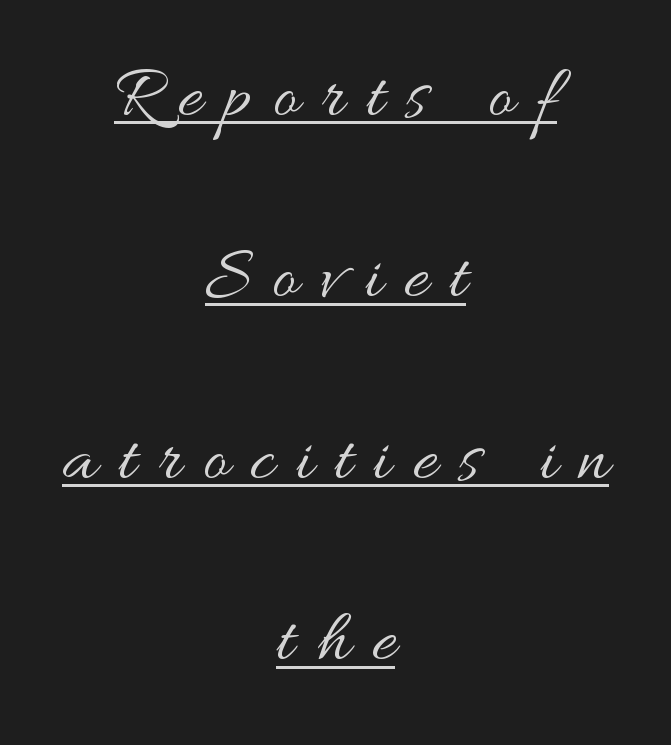
Q: Is the text bold? A: No.
Q: Is the text italic (slanted)? A: Yes.
Q: Is the text underlined? A: Yes.
Q: How is the paragraph aligned? A: Centered.
Q: Is the spacing between letters normal or unusually wide? A: Unusually wide.
Q: Is the spacing between lines tight, normal or loose? A: Loose.
Q: Width (condensed, normal, or wide)? A: Wide.
Q: Stroke contrast? A: Medium.
Q: x-height? A: Small.
Q: Monospaced? A: No.
